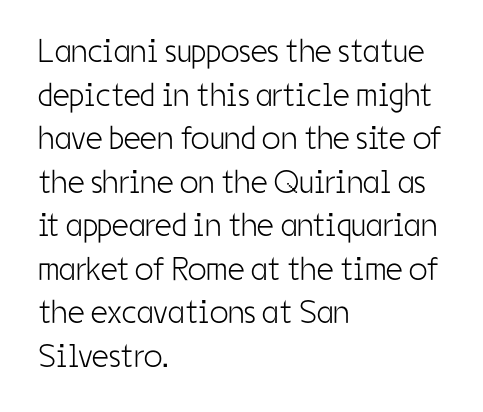
The image shows 33 px light, condensed sans-serif type, upright; set left-aligned, normal line spacing (1.32x), normal letter spacing, not underlined; low stroke contrast and a medium x-height.
